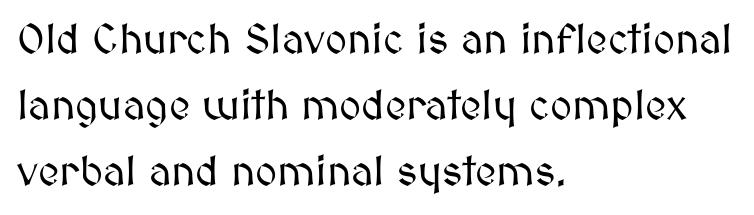
No extra tracking has been applied to these lines. Each new line begins a customary step beneath the previous one. Left-aligned paragraph, ragged on the right. Is this a fixed-width face? No — the glyphs have proportional, varying widths.
